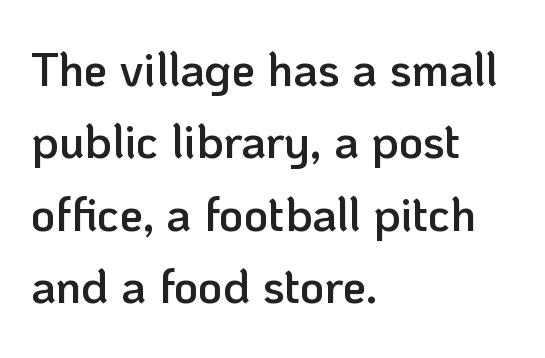
{"serif": "no", "italic": "no", "bold": "semi", "weight": "semibold", "width": "normal", "stroke_contrast": "low", "x_height": "medium", "monospaced": "no", "underline": "no", "align": "left", "line_spacing": "normal", "line_spacing_ratio": 1.54, "letter_spacing": "normal", "letter_spacing_em": 0.0, "glyph_px": 47}
